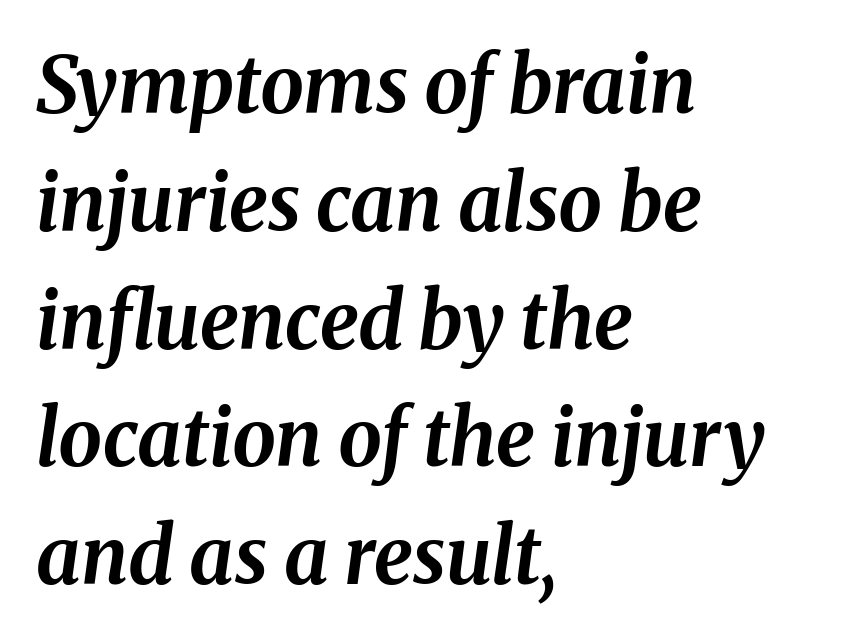
{"italic": "yes", "lean": "right", "slant_degrees": 8, "bold": "yes", "weight": "bold", "width": "normal", "stroke_contrast": "medium", "x_height": "medium", "monospaced": "no", "underline": "no", "align": "left", "line_spacing": "normal", "line_spacing_ratio": 1.51, "letter_spacing": "normal", "letter_spacing_em": 0.0, "glyph_px": 78}
